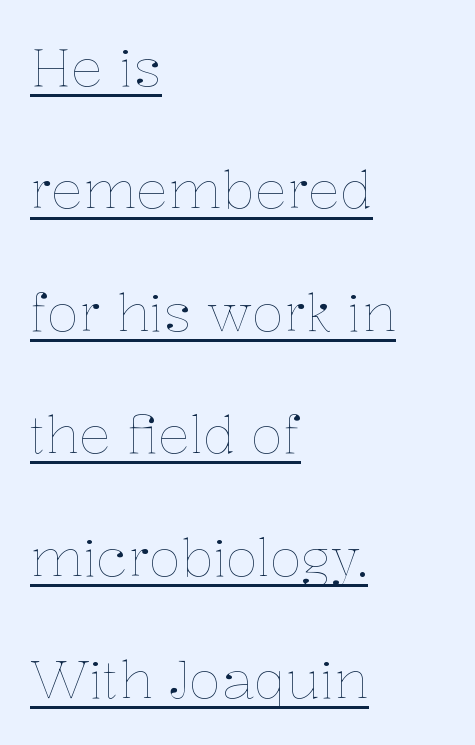
Q: Is the text bold? A: No.
Q: Is the text italic (slanted)? A: No, it is upright.
Q: Is the text underlined? A: Yes.
Q: How is the paragraph aligned? A: Left-aligned.
Q: Is the spacing between letters normal or unusually wide? A: Normal.
Q: Is the spacing between lines tight, normal or loose? A: Loose.
Q: Width (condensed, normal, or wide)? A: Normal.
Q: Stroke contrast? A: Low.
Q: x-height? A: Medium.
Q: Monospaced? A: No.
